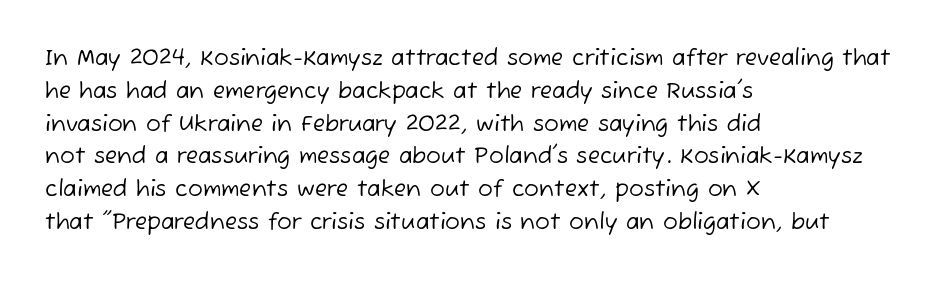
The space directly below the letters is spotless. Horizontal alignment here is leftward, the default for most running prose. This sample keeps an unexceptional amount of space between lines. Compared with typical body copy, the letter spacing here is the same. No extra ink here — the face is not bold.
